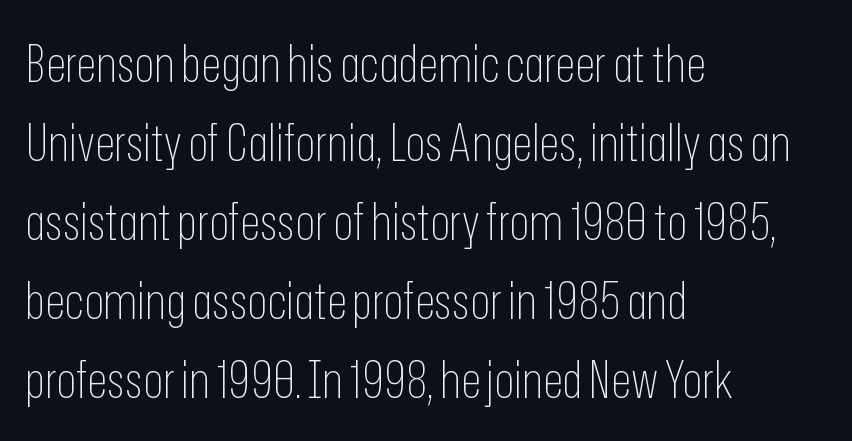
The image shows 52 px thin, condensed sans-serif type, upright; set left-aligned, normal line spacing (1.52x), normal letter spacing, not underlined; low stroke contrast and a medium x-height.
